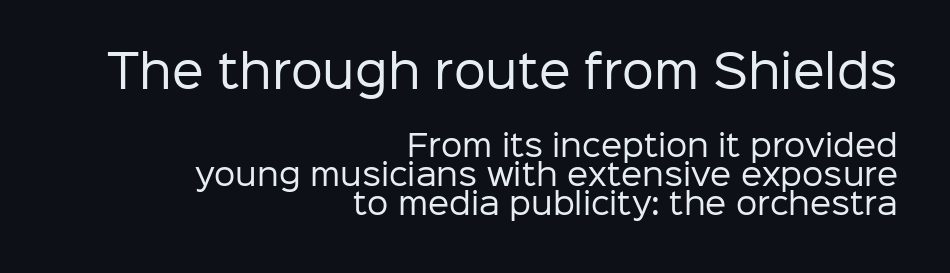
The image shows 45 px regular-weight sans-serif type, upright; set right-aligned, tight line spacing (0.97x), normal letter spacing, not underlined; the first (top) block is 1.5x larger; low stroke contrast and a medium x-height.
